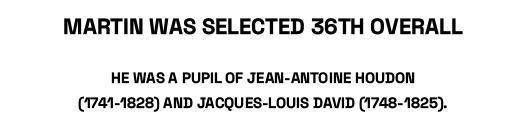
The rendering uses a moderate line-height, typical for paragraphs. The paragraph shown floats in the horizontal middle. Underlining? Definitely not there. The emphasis by scale lands on block number one, above. The rendering uses a bold face; every stroke is thick and dark.
